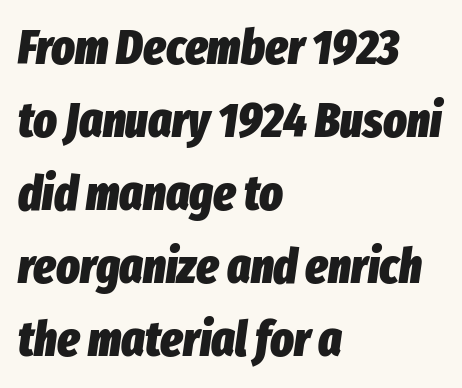
{"italic": "yes", "lean": "right", "slant_degrees": 8, "bold": "yes", "weight": "heavy", "width": "condensed", "stroke_contrast": "low", "x_height": "medium", "monospaced": "no", "underline": "no", "align": "left", "line_spacing": "normal", "line_spacing_ratio": 1.49, "letter_spacing": "normal", "letter_spacing_em": 0.0, "glyph_px": 49}
